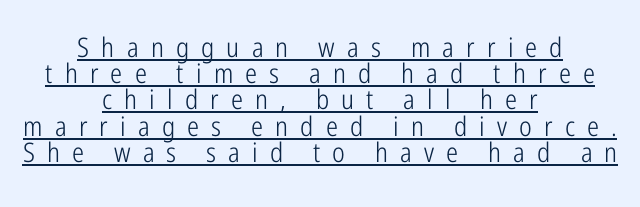
{"italic": "no", "bold": "no", "underline": "yes", "align": "center", "line_spacing": "tight", "line_spacing_ratio": 0.97, "letter_spacing": "wide", "letter_spacing_em": 0.45, "glyph_px": 27}
